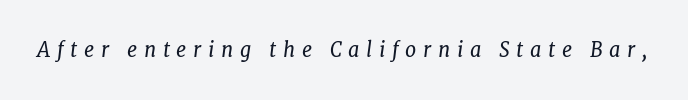
Q: Is the text bold? A: No.
Q: Is the text italic (slanted)? A: Yes, it leans right by about 7 degrees.
Q: Is the text underlined? A: No.
Q: Is the spacing between letters normal or unusually wide? A: Unusually wide.
